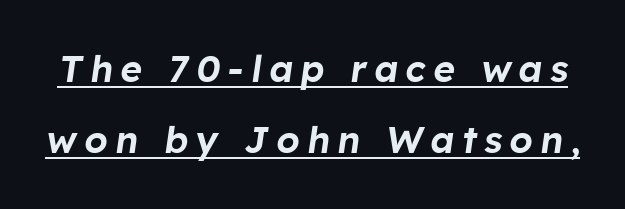
The image shows 37 px text type, italic (leaning right); set loose line spacing (1.93x), unusually wide letter spacing (+0.2 em), underlined; low stroke contrast and a medium x-height.
